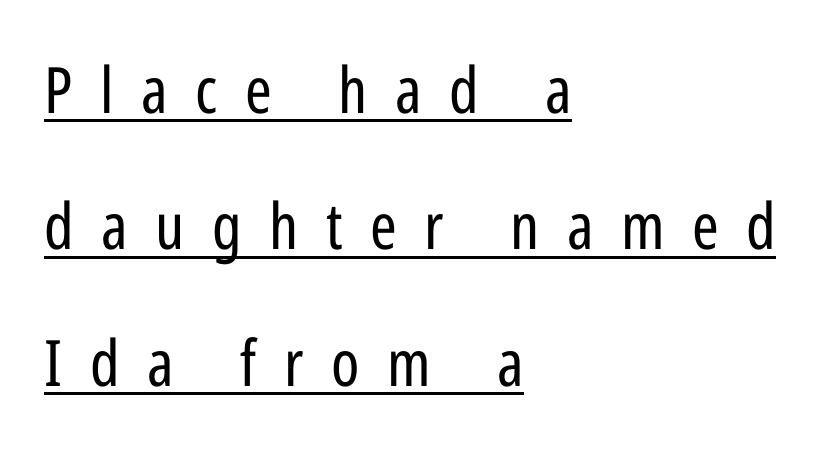
A great deal of white space separates one row of letters from the next. Does the lettering tilt? It doesn't — this is upright. The paragraph has a hard left edge and a soft right edge. Is the stroke heavy? The answer is a plain regular-or-lighter. Is there an underline? Yes — a line sits under the letters. The rendering inserts visible extra space after every character.
